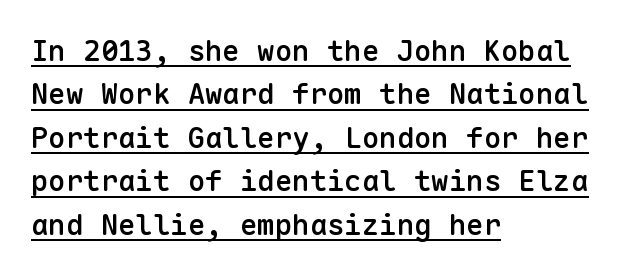
Q: Is the text bold? A: Semi-bold.
Q: Is the text italic (slanted)? A: No, it is upright.
Q: Is the typeface a serif or a sans-serif typeface? A: Sans-serif.
Q: Is the text underlined? A: Yes.
Q: How is the paragraph aligned? A: Left-aligned.
Q: Is the spacing between letters normal or unusually wide? A: Normal.
Q: Is the spacing between lines tight, normal or loose? A: Normal.
Q: Width (condensed, normal, or wide)? A: Normal.
Q: Stroke contrast? A: Low.
Q: x-height? A: Medium.
Q: Monospaced? A: Yes.
